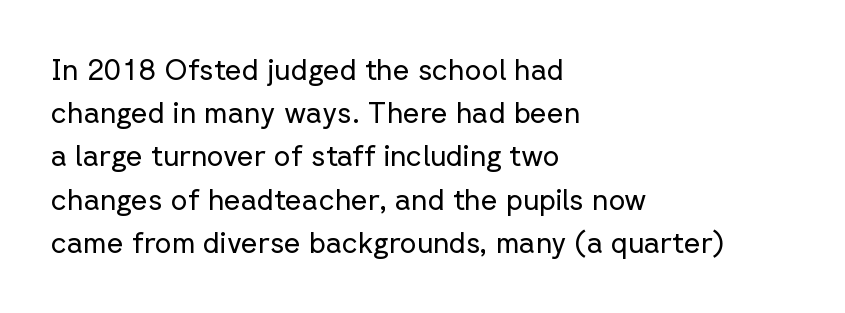
{"serif": "no", "italic": "no", "bold": "no", "weight": "regular", "width": "normal", "stroke_contrast": "low", "x_height": "medium", "monospaced": "no", "underline": "no", "align": "left", "line_spacing": "normal", "line_spacing_ratio": 1.49, "letter_spacing": "normal", "letter_spacing_em": 0.0, "glyph_px": 29}
